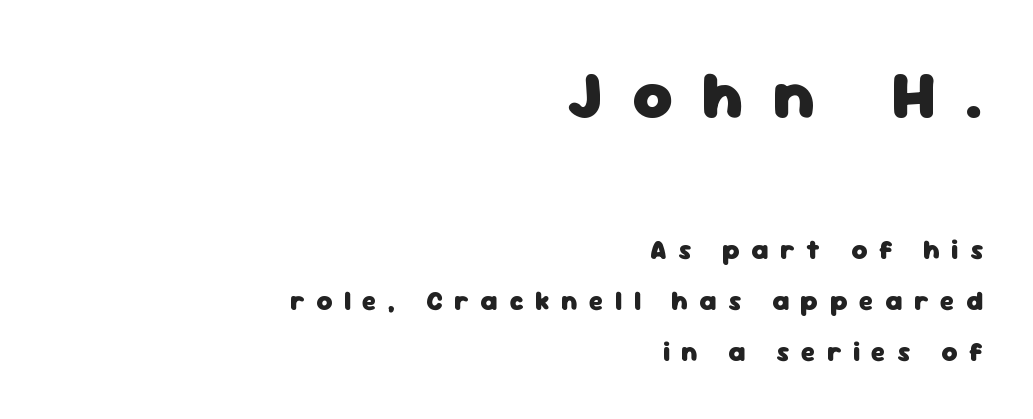
Q: Is the text bold? A: Yes.
Q: Is the text italic (slanted)? A: No, it is upright.
Q: Is the typeface a serif or a sans-serif typeface? A: Sans-serif.
Q: Is the text underlined? A: No.
Q: How is the paragraph aligned? A: Right-aligned.
Q: Is the spacing between letters normal or unusually wide? A: Unusually wide.
Q: Which block of text is set in a larger size, the first (top) or the second (bottom)? A: The first (top) one.
Q: Width (condensed, normal, or wide)? A: Normal.
Q: Stroke contrast? A: Low.
Q: x-height? A: Medium.
Q: Monospaced? A: No.
